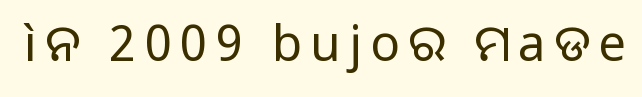
The image shows 49 px regular-weight sans-serif type, upright; set not underlined; low stroke contrast and a medium x-height.
